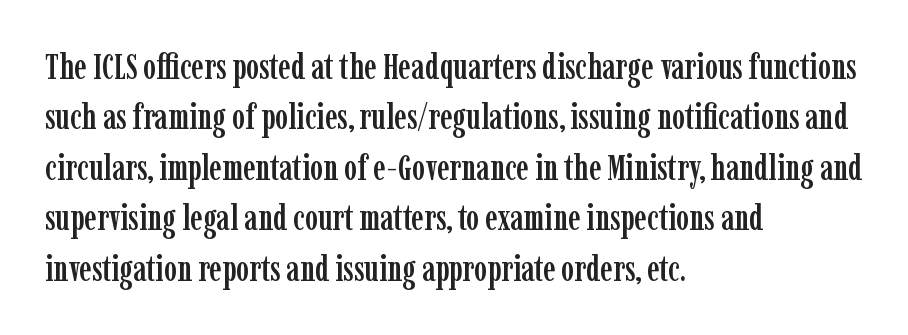
The image shows 35 px condensed serif type, upright; set left-aligned, normal line spacing (1.44x), normal letter spacing, not underlined; low stroke contrast and a medium x-height.
